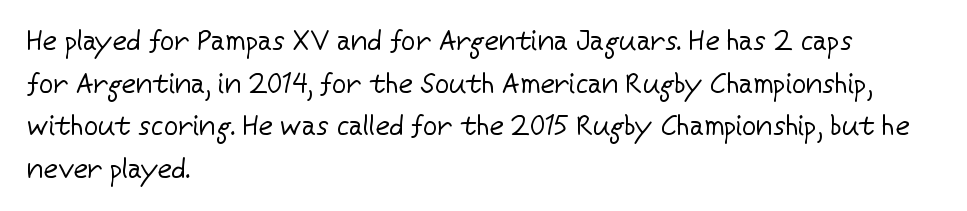
{"serif": "no", "italic": "no", "bold": "no", "weight": "regular", "width": "normal", "stroke_contrast": "low", "x_height": "medium", "monospaced": "no", "underline": "no", "align": "left", "line_spacing": "normal", "line_spacing_ratio": 1.52, "letter_spacing": "normal", "letter_spacing_em": 0.0, "glyph_px": 28}
